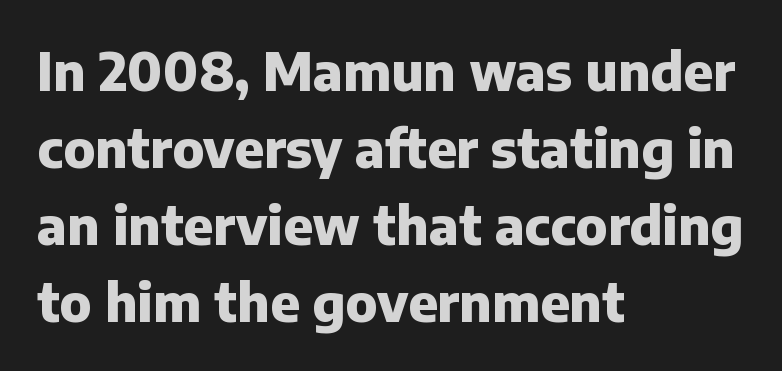
Every row of glyphs begins at an identical x-position on the left. Looks like regular typesetting: each glyph gets only the width it needs. Students, this is bold: see how much ink each stroke carries. Descender tails drop into unmarked territory.
